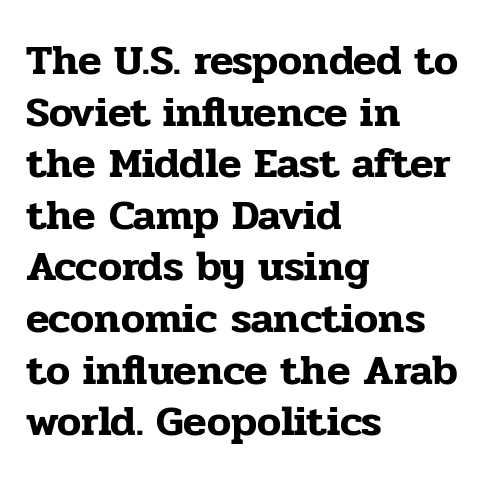
This is the regular roman posture of the typeface. The letters advance in unequal steps, a hallmark of proportional type. Serif or sans? Serif — the stroke terminals have little feet. Default kerning and tracking; the words read as compact shapes. Descenders hang freely into open space.
